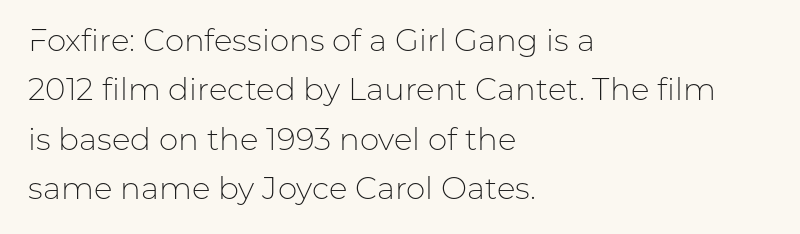
{"serif": "no", "italic": "no", "bold": "no", "weight": "light", "width": "normal", "stroke_contrast": "low", "x_height": "medium", "monospaced": "no", "underline": "no", "align": "left", "line_spacing": "normal", "line_spacing_ratio": 1.59, "letter_spacing": "normal", "letter_spacing_em": 0.0, "glyph_px": 31}
